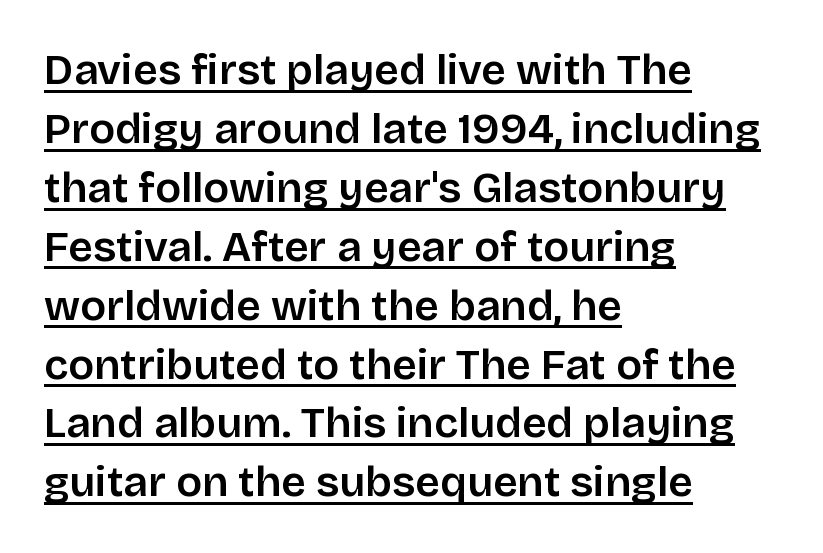
The image shows 43 px sans-serif type, upright; set left-aligned, normal line spacing (1.37x), normal letter spacing, underlined; low stroke contrast and a large x-height.
